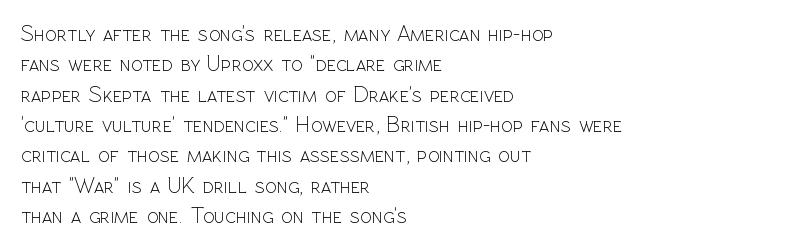
A quiet, ordinary-to-light weight characterises the typeface. The text block is weighted toward the left margin, trailing off unevenly rightward. This rendering leaves character spacing at its baseline value. Characters remain perfectly vertical along every line. The strip under each line holds only bare page.
